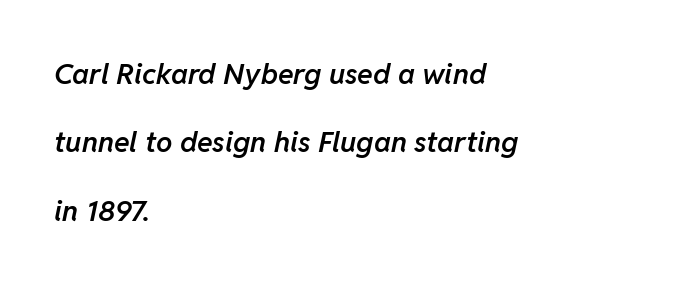
The image shows 29 px semibold type, italic (leaning right); set left-aligned, loose line spacing (2.36x), normal letter spacing, not underlined; low stroke contrast and a medium x-height.
